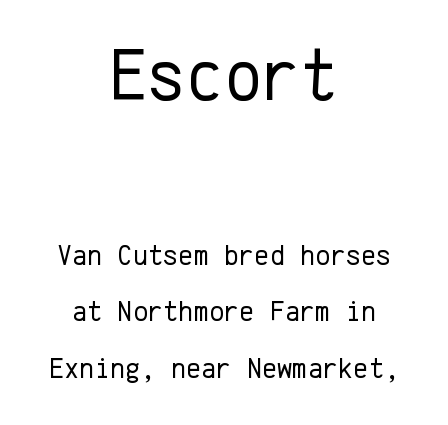
The image shows 73 px regular-weight sans-serif type, upright, monospaced; set centered, loose line spacing (1.94x), normal letter spacing, not underlined; the first (top) block is 2.52x larger; low stroke contrast and a medium x-height.
